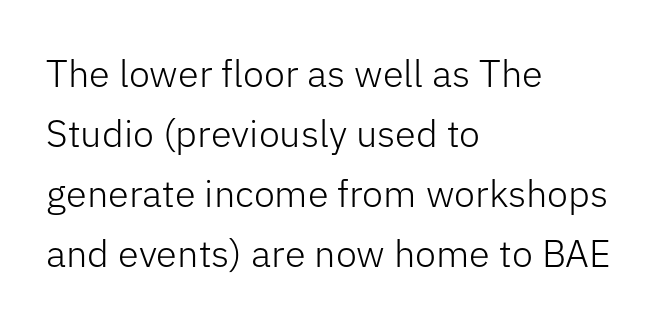
Plain, unruled lines of type. Serif or sans? Sans — the stroke terminals are bare. You could not count columns in this text — the font is proportionally spaced. The line-height multiplier appears to be the usual default.
